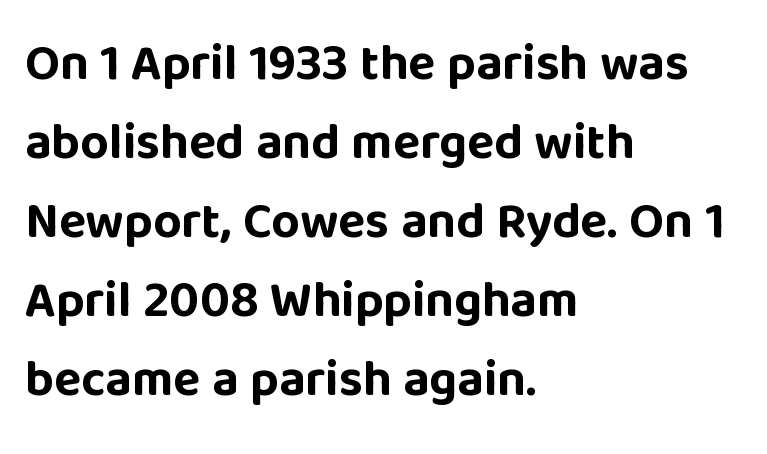
The image shows 50 px bold sans-serif type, upright; set left-aligned, normal line spacing (1.58x), normal letter spacing, not underlined; low stroke contrast and a large x-height.
